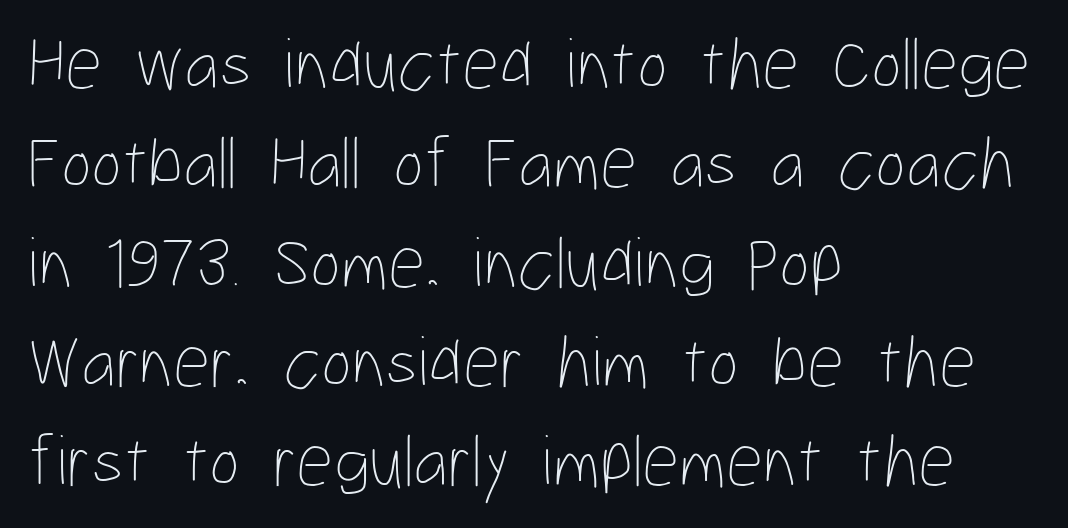
The image shows 73 px thin, condensed type, upright; set left-aligned, normal line spacing (1.36x), normal letter spacing, not underlined; low stroke contrast and a medium x-height.
